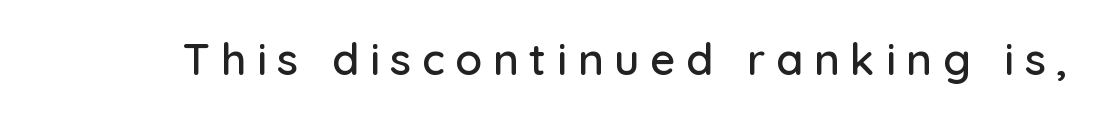
The image shows 44 px sans-serif type, upright; set unusually wide letter spacing (+0.24 em), not underlined; low stroke contrast and a medium x-height.
